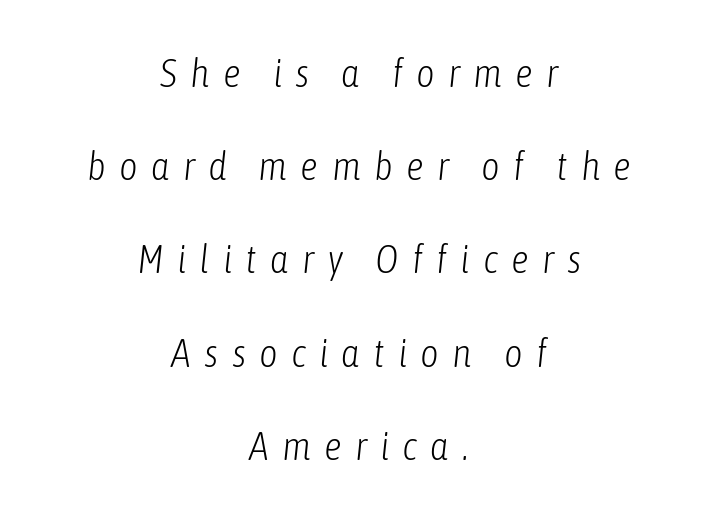
The face used here is rendered with a markedly widened letterfit. An italicized treatment has been applied to the whole sample. Is there much room between lines? Yes — plenty of vertical air separates them. Counters stay open thanks to moderate or lighter strokes.
